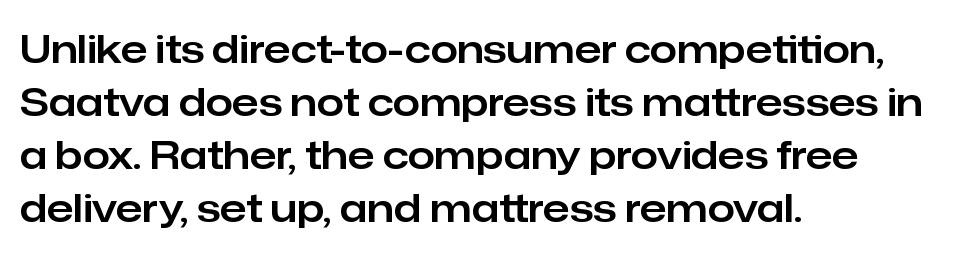
Varying glyph widths throughout — classic text-font behaviour. A sans-serif font was chosen for this passage. Anything drawn beneath the words? Only blank space. Normally led — the rows are evenly, conventionally spaced. If you drew a line through each stem, it would be perfectly vertical. The setting favours the left margin, as ordinary paragraphs usually do.
